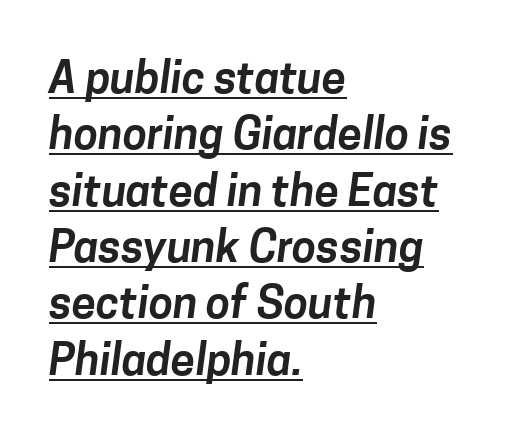
The image shows 44 px sans-serif type; set left-aligned, normal line spacing (1.28x), normal letter spacing, underlined; low stroke contrast and a medium x-height.
